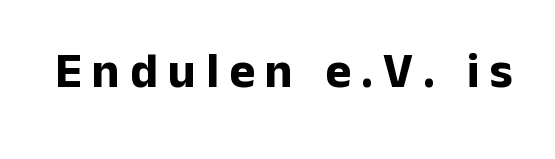
The image shows 49 px bold sans-serif type, upright; set unusually wide letter spacing (+0.21 em), not underlined; low stroke contrast and a medium x-height.
